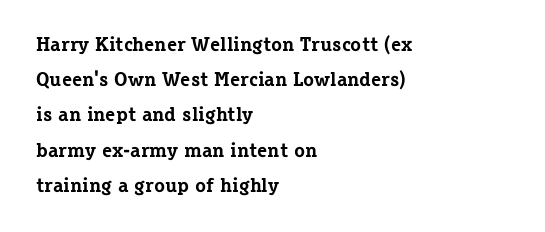
Caption: multi-line text, flush left, ragged right. Notice how thick the strokes are: this is what a full bold looks like. In terms of posture, this sample is upright. Does extra space separate the letters? No, they use regular spacing. The area under the type is left untouched.
